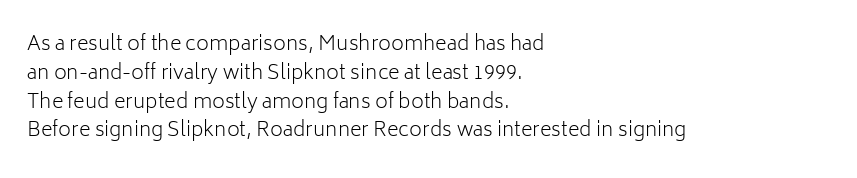
Q: Is the text bold? A: No.
Q: Is the text italic (slanted)? A: No, it is upright.
Q: Is the text underlined? A: No.
Q: How is the paragraph aligned? A: Left-aligned.
Q: Is the spacing between letters normal or unusually wide? A: Normal.
Q: Is the spacing between lines tight, normal or loose? A: Normal.
